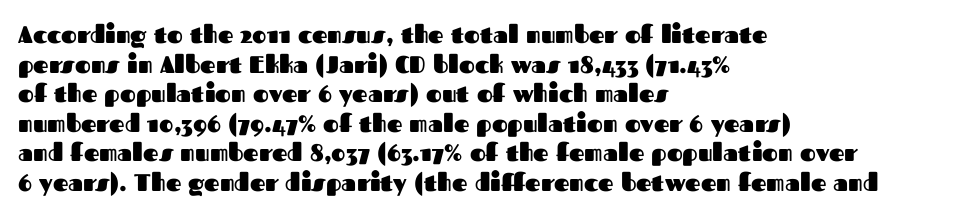
{"italic": "no", "bold": "yes", "underline": "no", "align": "left", "line_spacing_ratio": 1.23, "letter_spacing": "normal", "letter_spacing_em": 0.0, "glyph_px": 24}
